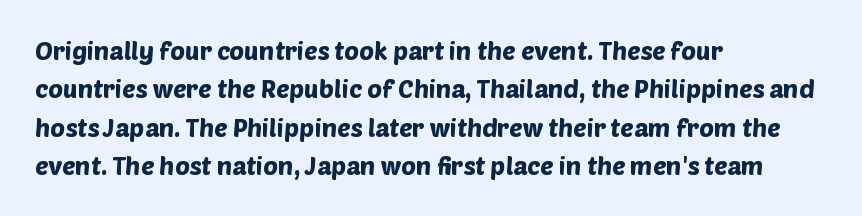
{"underline": "no", "align": "left", "line_spacing": "normal", "line_spacing_ratio": 1.54, "letter_spacing": "normal", "letter_spacing_em": 0.0, "glyph_px": 25}
